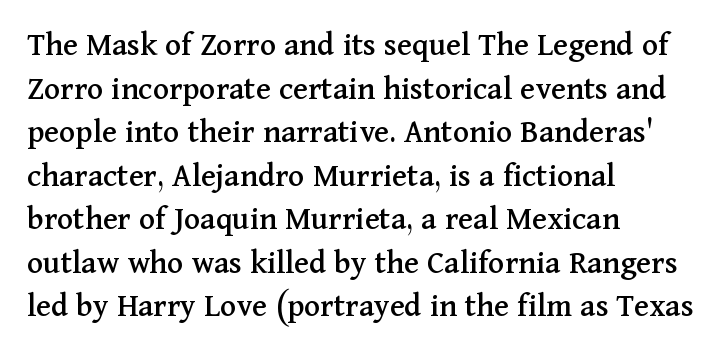
You can tell it's not italic because the verticals are truly vertical. In CSS terms this would be text-align: left. You could call the tracking neutral — neither tight nor loose. Looks like regular typesetting: each glyph gets only the width it needs. The font family rendered here belongs to the serif group.
